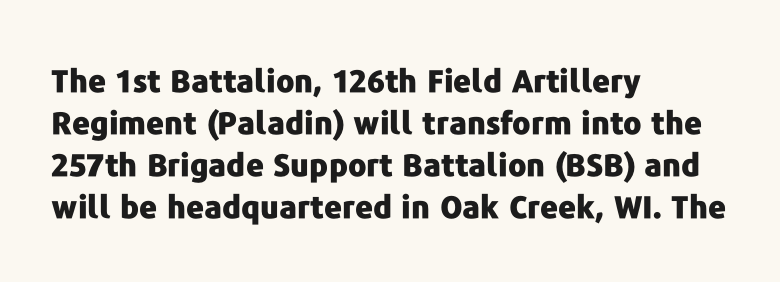
The image shows 31 px heavy sans-serif type, upright; set left-aligned, normal line spacing (1.36x), normal letter spacing, not underlined; low stroke contrast and a medium x-height.
